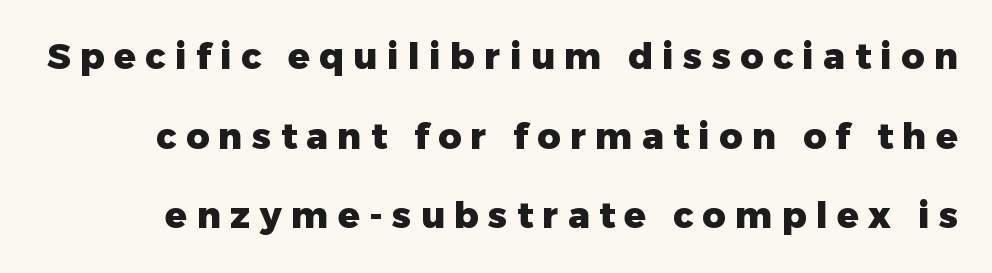
The image shows 36 px heavy sans-serif type, upright; set loose line spacing (2.21x), unusually wide letter spacing (+0.26 em), not underlined; low stroke contrast and a medium x-height.
